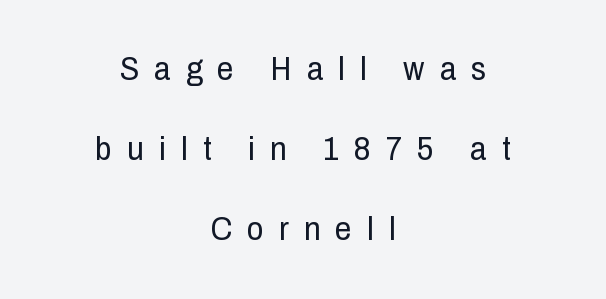
This block would shrink considerably if given ordinary leading; it's expanded now. Does the copy run flush right? No — it is centered line by line. What stands out about the letter spacing? Its width — letters are far apart. This sample uses a sans-serif face. No letter is thick-stroked: the sample isn't bold. Do the characters align in a grid? No, the font is proportional.
